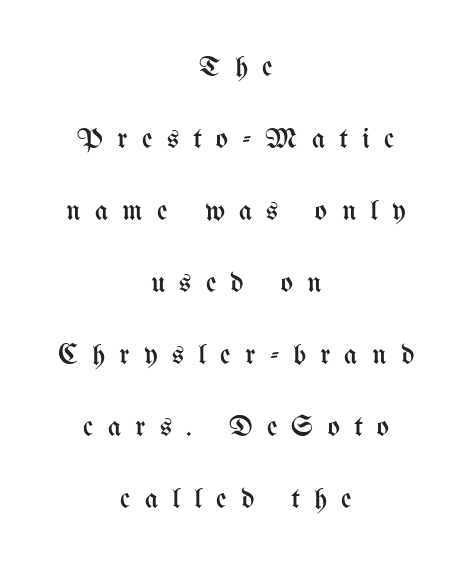
{"italic": "no", "bold": "no", "weight": "regular", "width": "condensed", "stroke_contrast": "medium", "x_height": "medium", "monospaced": "no", "underline": "no", "align": "center", "line_spacing": "loose", "line_spacing_ratio": 2.48, "letter_spacing": "wide", "letter_spacing_em": 0.49, "glyph_px": 29}
